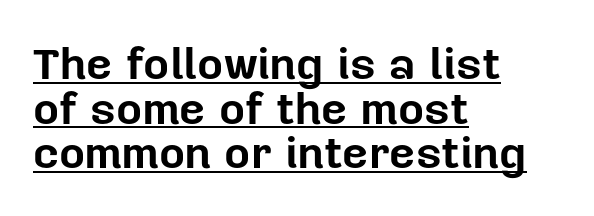
The image shows 45 px bold sans-serif type, upright; set left-aligned, tight line spacing (0.99x), normal letter spacing, underlined; low stroke contrast and a medium x-height.
